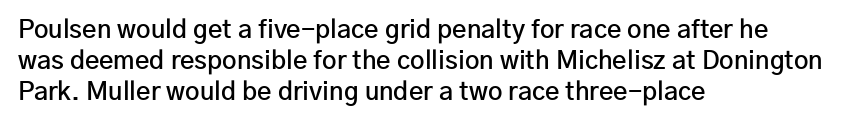
{"italic": "no", "bold": "semi", "underline": "no", "align": "left", "line_spacing": "normal", "line_spacing_ratio": 1.25, "letter_spacing": "normal", "letter_spacing_em": 0.0, "glyph_px": 25}
